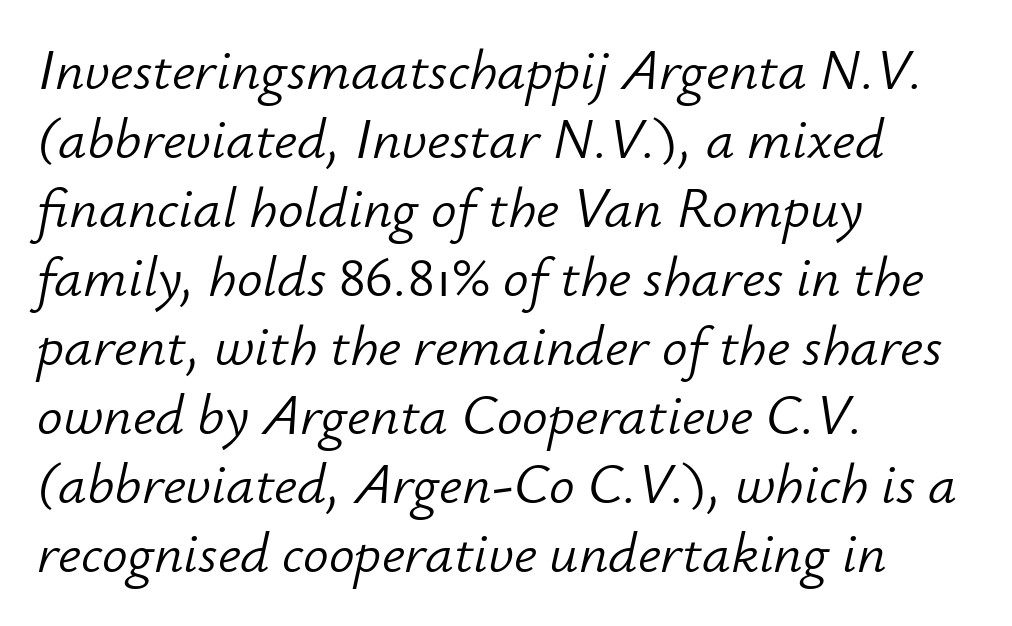
The image shows 57 px light type, italic (leaning right); set left-aligned, line spacing 1.21x, normal letter spacing, not underlined; low stroke contrast and a small x-height.
